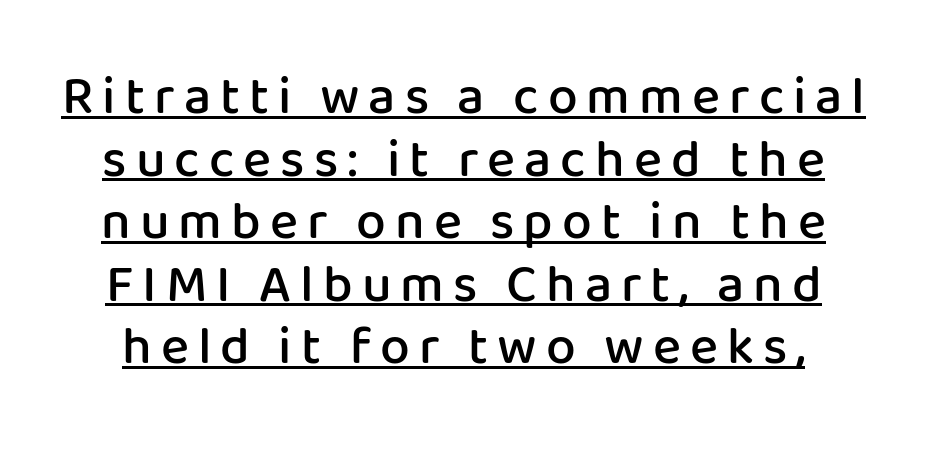
Q: Is the text bold? A: Semi-bold.
Q: Is the text italic (slanted)? A: No, it is upright.
Q: Is the typeface a serif or a sans-serif typeface? A: Sans-serif.
Q: Is the text underlined? A: Yes.
Q: Width (condensed, normal, or wide)? A: Normal.
Q: Stroke contrast? A: Low.
Q: x-height? A: Medium.
Q: Monospaced? A: No.
